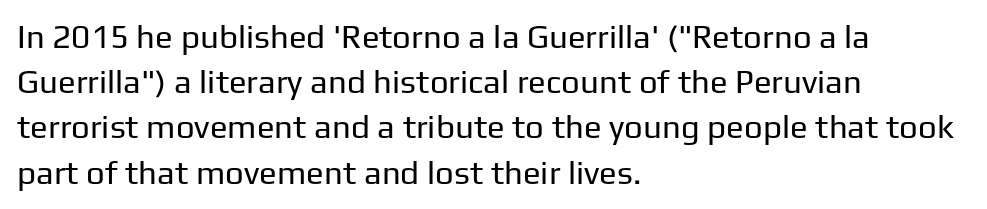
Q: Is the text bold? A: No.
Q: Is the text italic (slanted)? A: No, it is upright.
Q: Is the typeface a serif or a sans-serif typeface? A: Sans-serif.
Q: Is the text underlined? A: No.
Q: How is the paragraph aligned? A: Left-aligned.
Q: Is the spacing between letters normal or unusually wide? A: Normal.
Q: Is the spacing between lines tight, normal or loose? A: Normal.
Q: Width (condensed, normal, or wide)? A: Normal.
Q: Stroke contrast? A: Low.
Q: x-height? A: Medium.
Q: Monospaced? A: No.
